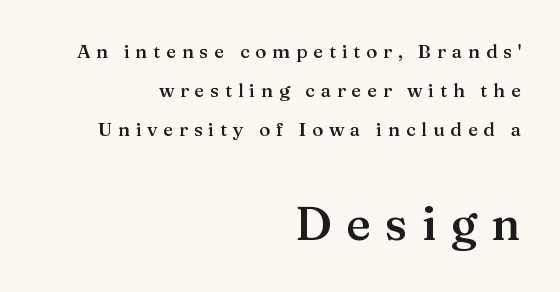
The image shows 47 px semibold serif type, upright; set right-aligned, loose line spacing (2.06x), unusually wide letter spacing (+0.3 em), not underlined; the second (bottom) block is 2.47x larger; medium stroke contrast and a medium x-height.
